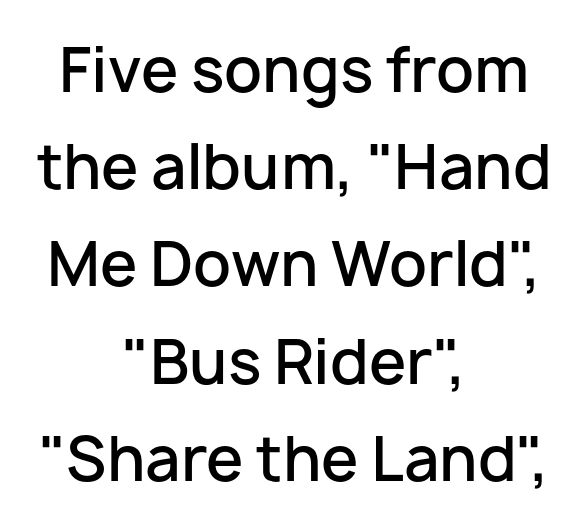
The image shows 60 px semibold sans-serif type, upright; set centered, normal line spacing (1.62x), normal letter spacing, not underlined; low stroke contrast and a medium x-height.
